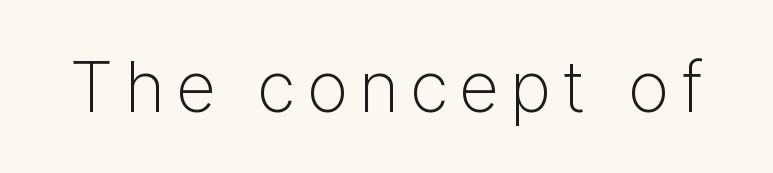
Q: Is the text bold? A: No.
Q: Is the text italic (slanted)? A: No, it is upright.
Q: Is the typeface a serif or a sans-serif typeface? A: Sans-serif.
Q: Is the text underlined? A: No.
Q: Width (condensed, normal, or wide)? A: Normal.
Q: Stroke contrast? A: Low.
Q: x-height? A: Medium.
Q: Monospaced? A: No.
